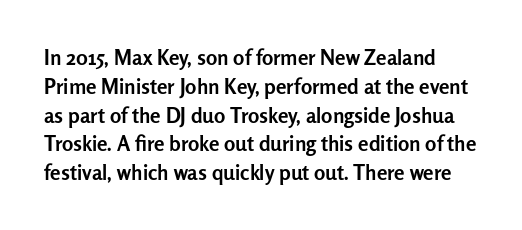
Q: Is the text bold? A: Yes.
Q: Is the text italic (slanted)? A: No, it is upright.
Q: Is the text underlined? A: No.
Q: Is the spacing between letters normal or unusually wide? A: Normal.
Q: Is the spacing between lines tight, normal or loose? A: Normal.
